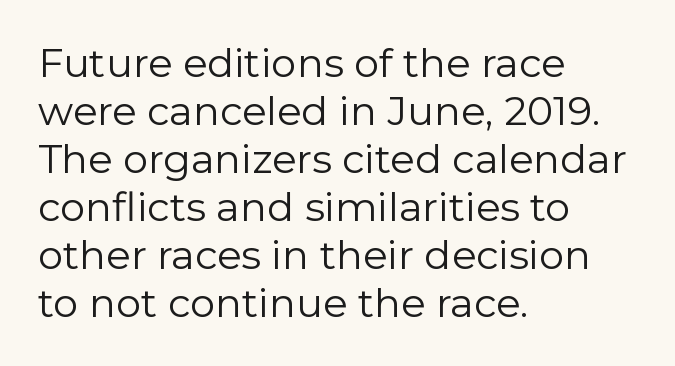
The image shows 40 px regular-weight sans-serif type, upright; set left-aligned, line spacing 1.2x, normal letter spacing, not underlined; low stroke contrast and a medium x-height.
